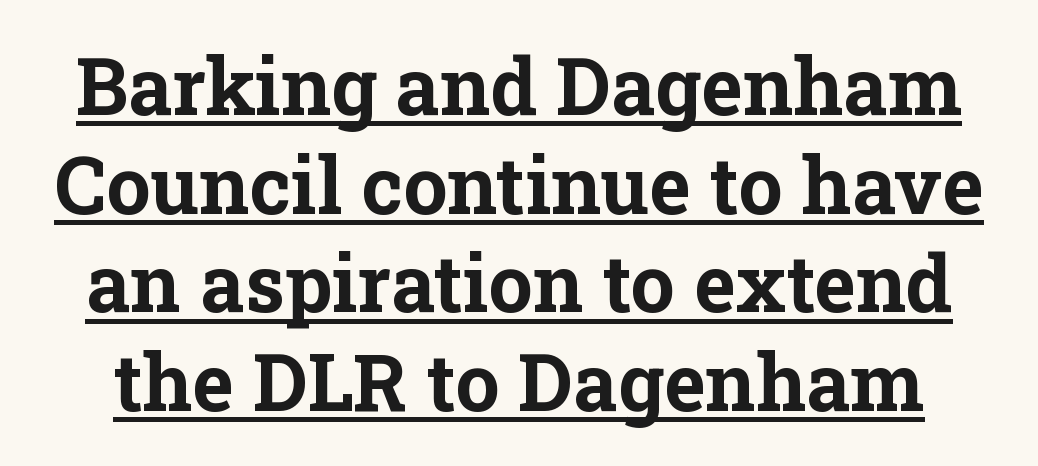
Does a line run under the words? Yes, clearly. Posture: straight, roman, zero tilt. The letters are bold, with thick, heavy strokes. Unlike a clean sans, this face finishes its strokes with serifs. The vertical gap from one line to the next is medium. The passage shown is typed in a proportional face where columns would drift.
